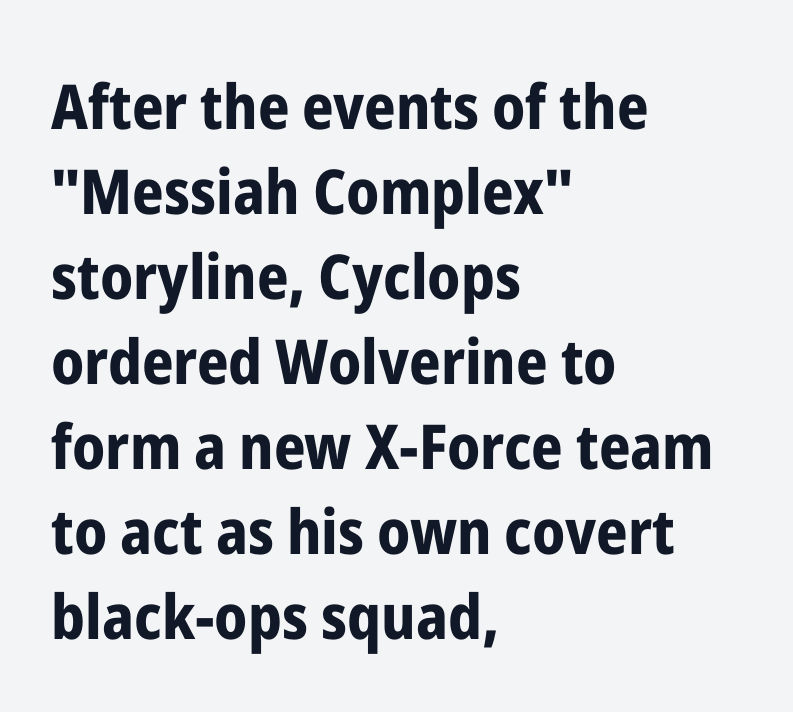
{"serif": "no", "italic": "no", "bold": "yes", "weight": "bold", "width": "condensed", "stroke_contrast": "low", "x_height": "medium", "monospaced": "no", "underline": "no", "align": "left", "line_spacing": "normal", "line_spacing_ratio": 1.37, "letter_spacing": "normal", "letter_spacing_em": 0.0, "glyph_px": 62}
